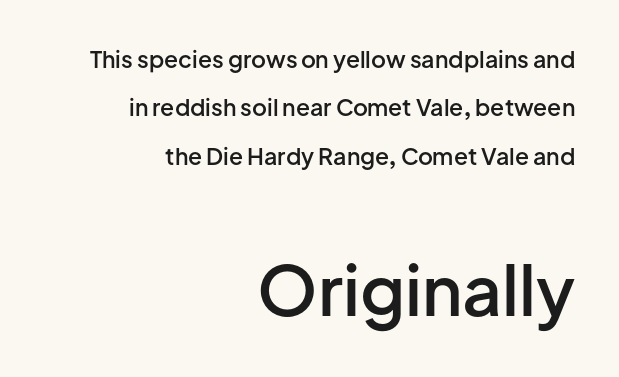
{"serif": "no", "italic": "no", "bold": "semi", "weight": "semibold", "width": "normal", "stroke_contrast": "low", "x_height": "medium", "monospaced": "no", "underline": "no", "align": "right", "line_spacing": "loose", "line_spacing_ratio": 2.1, "letter_spacing": "normal", "letter_spacing_em": 0.0, "larger_block": "second", "size_ratio": 3.0, "glyph_px": 69}
